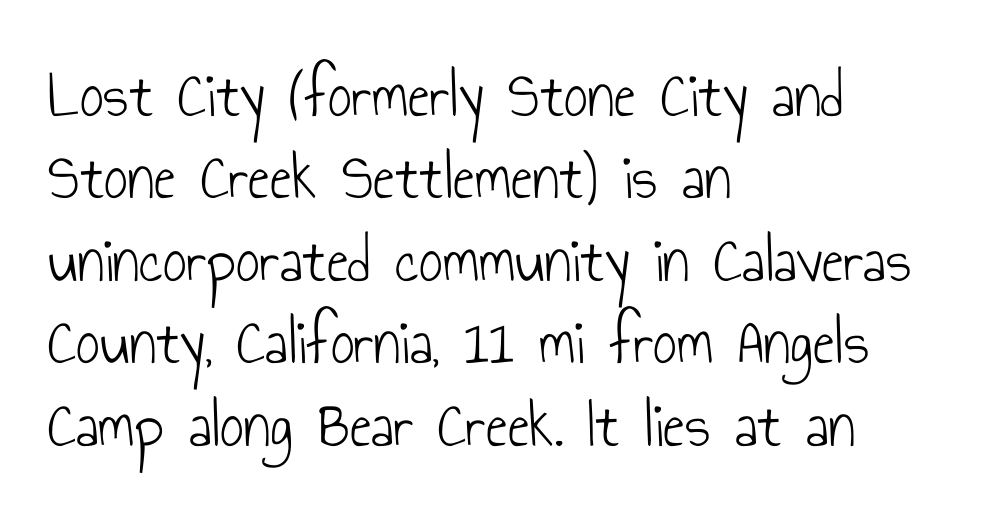
Q: Is the text bold? A: No.
Q: Is the text italic (slanted)? A: No, it is upright.
Q: Is the typeface a serif or a sans-serif typeface? A: Sans-serif.
Q: Is the text underlined? A: No.
Q: How is the paragraph aligned? A: Left-aligned.
Q: Is the spacing between letters normal or unusually wide? A: Normal.
Q: Is the spacing between lines tight, normal or loose? A: Normal.
Q: Width (condensed, normal, or wide)? A: Condensed.
Q: Stroke contrast? A: Low.
Q: x-height? A: Small.
Q: Monospaced? A: No.
